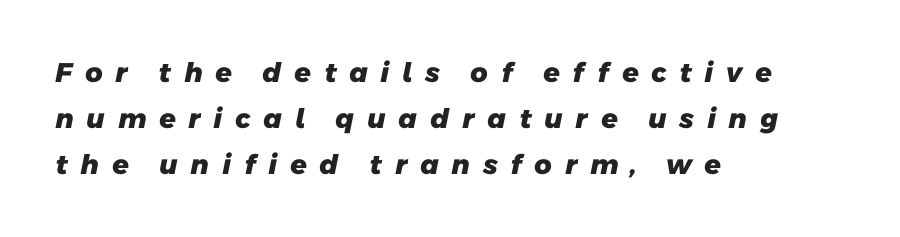
This sample is left-justified, so line endings fall wherever the words run out. Its strokes are broad and dark, the hallmark of bold type. The horizontal fit of the characters is loose and conspicuously gappy. No word sits above an underline.
